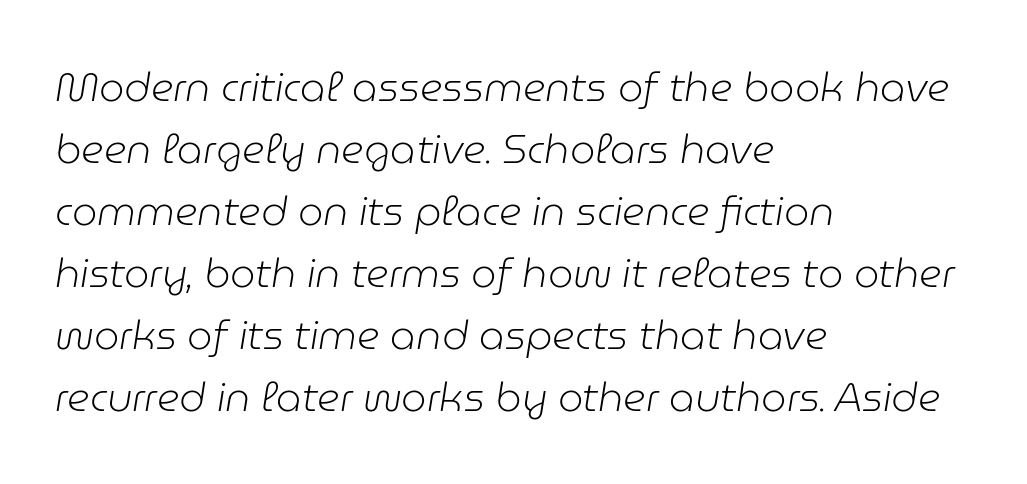
Q: Is the text bold? A: No.
Q: Is the text italic (slanted)? A: Yes, it leans right by about 9 degrees.
Q: Is the text underlined? A: No.
Q: How is the paragraph aligned? A: Left-aligned.
Q: Is the spacing between letters normal or unusually wide? A: Normal.
Q: Is the spacing between lines tight, normal or loose? A: Normal.
Q: Width (condensed, normal, or wide)? A: Normal.
Q: Stroke contrast? A: Low.
Q: x-height? A: Medium.
Q: Monospaced? A: No.
